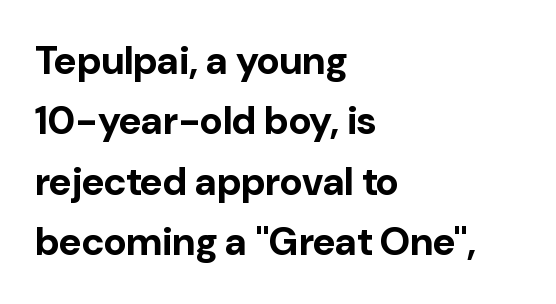
{"serif": "no", "italic": "no", "bold": "yes", "weight": "bold", "width": "normal", "stroke_contrast": "low", "x_height": "medium", "monospaced": "no", "underline": "no", "align": "left", "line_spacing": "normal", "line_spacing_ratio": 1.55, "letter_spacing": "normal", "letter_spacing_em": 0.0, "glyph_px": 39}
